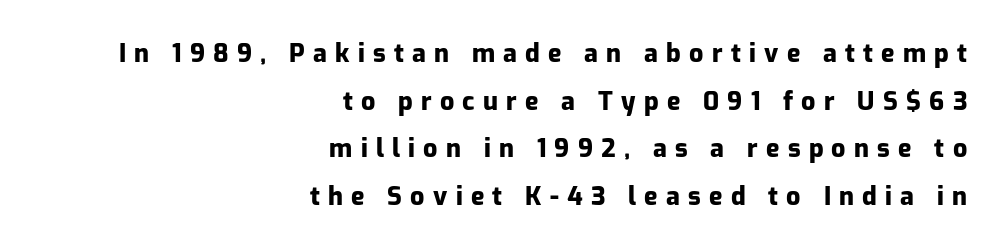
One glance says open: line gaps are wider than usual. If you drew a line through each stem, it would be perfectly vertical. Plenty of ink on the page — the face is bold. Glyph-to-glyph distance is far greater than everyday printed text. The paragraph has a hard right edge and a soft left edge.
